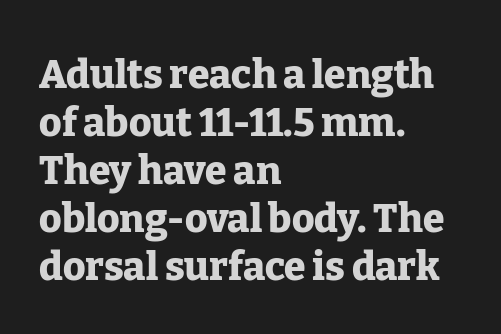
The image shows 39 px heavy serif type, upright; set left-aligned, line spacing 1.23x, normal letter spacing, not underlined; low stroke contrast and a medium x-height.
